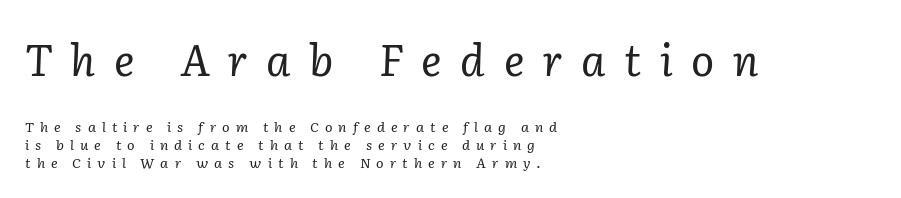
The image shows 43 px regular-weight serif type, italic (leaning right); set left-aligned, normal line spacing (1.29x), unusually wide letter spacing (+0.43 em), not underlined; the first (top) block is 3.07x larger; low stroke contrast and a medium x-height.
